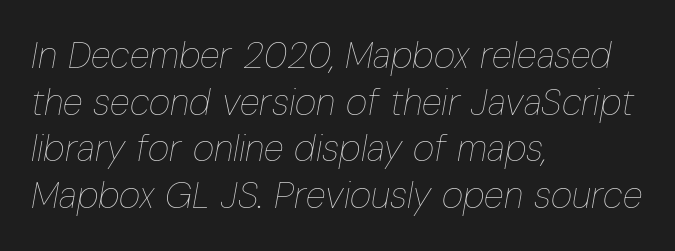
The image shows 37 px thin, condensed type, italic (leaning right); set left-aligned, normal line spacing (1.26x), normal letter spacing, not underlined; low stroke contrast and a medium x-height.
